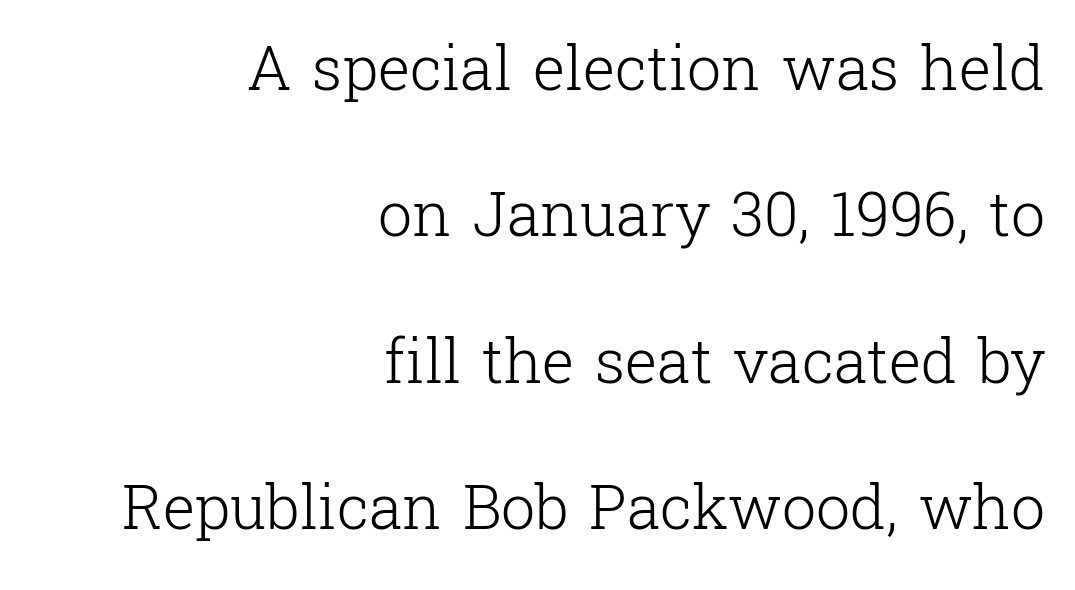
This is not heavy type; no bold has been used. The text block is weighted toward the right margin, trailing off unevenly leftward. Reading down the column, the eye jumps a long way to each next line. Old-style or modern, the face here clearly has serifs. No extra tracking has been applied to these lines.
